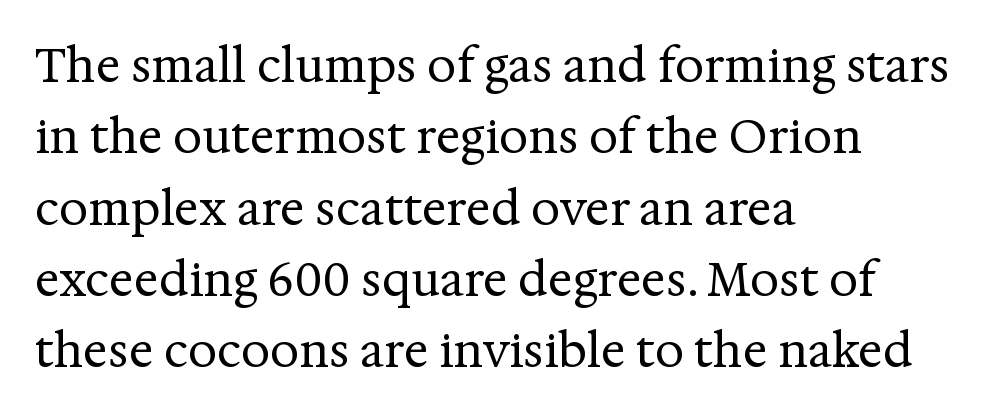
{"serif": "yes", "italic": "no", "bold": "no", "weight": "regular", "width": "normal", "stroke_contrast": "medium", "x_height": "medium", "monospaced": "no", "underline": "no", "align": "left", "line_spacing": "normal", "line_spacing_ratio": 1.55, "letter_spacing": "normal", "letter_spacing_em": 0.0, "glyph_px": 46}
